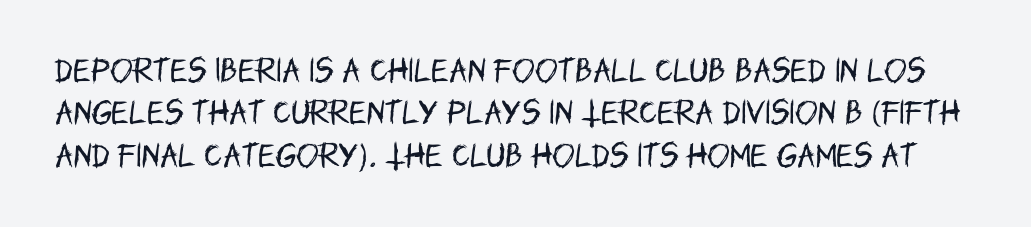
The image shows 27 px text type, upright; set normal line spacing (1.57x), normal letter spacing, not underlined.
